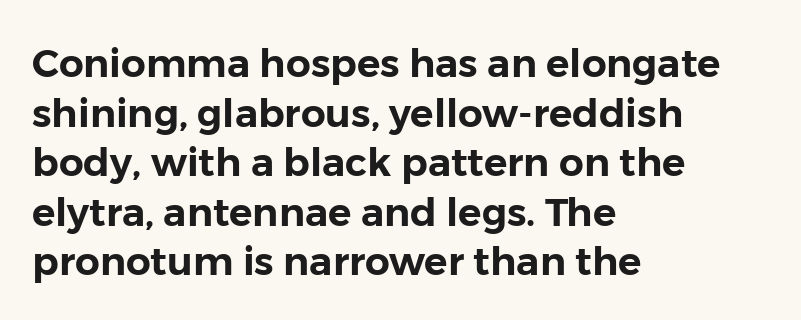
Lines of text with bare space underneath. A roman cut, with each character standing at attention. This block has exactly the height ordinary leading produces. The compositor pushed each line to the left boundary. Default kerning and tracking; the words read as compact shapes.
